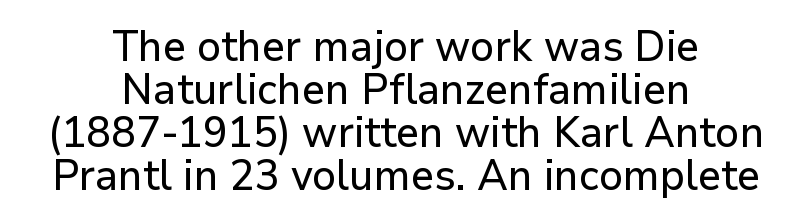
Q: Is the text italic (slanted)? A: No, it is upright.
Q: Is the typeface a serif or a sans-serif typeface? A: Sans-serif.
Q: Is the text underlined? A: No.
Q: How is the paragraph aligned? A: Centered.
Q: Is the spacing between letters normal or unusually wide? A: Normal.
Q: Is the spacing between lines tight, normal or loose? A: Tight.
Q: Width (condensed, normal, or wide)? A: Normal.
Q: Stroke contrast? A: Low.
Q: x-height? A: Medium.
Q: Monospaced? A: No.
